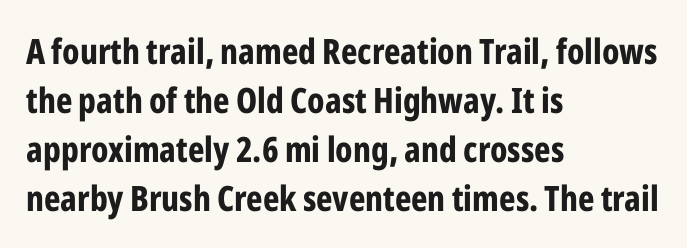
{"serif": "no", "italic": "no", "bold": "yes", "weight": "bold", "width": "condensed", "stroke_contrast": "low", "x_height": "medium", "monospaced": "no", "underline": "no", "align": "left", "line_spacing": "normal", "line_spacing_ratio": 1.4, "letter_spacing": "normal", "letter_spacing_em": 0.0, "glyph_px": 35}
